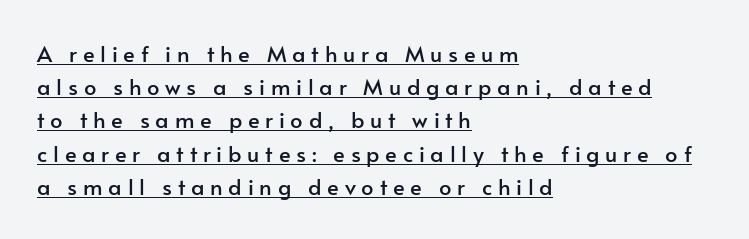
The image shows 22 px text type, upright; set left-aligned, normal line spacing (1.51x), unusually wide letter spacing (+0.26 em), underlined.
